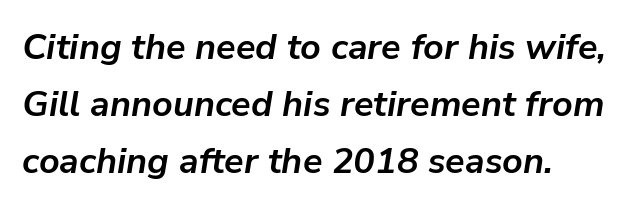
Q: Is the text bold? A: Yes.
Q: Is the text italic (slanted)? A: Yes, it leans right by about 9 degrees.
Q: Is the text underlined? A: No.
Q: How is the paragraph aligned? A: Left-aligned.
Q: Is the spacing between letters normal or unusually wide? A: Normal.
Q: Is the spacing between lines tight, normal or loose? A: Normal.
Q: Width (condensed, normal, or wide)? A: Normal.
Q: Stroke contrast? A: Low.
Q: x-height? A: Medium.
Q: Monospaced? A: No.
